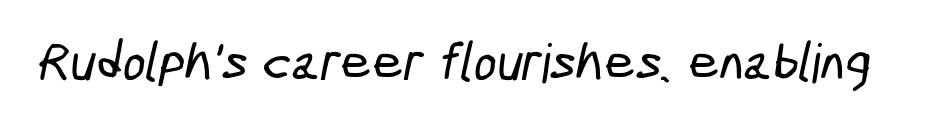
{"serif": "no", "width": "condensed", "stroke_contrast": "low", "x_height": "medium", "monospaced": "no", "underline": "no", "letter_spacing": "normal", "letter_spacing_em": 0.0, "glyph_px": 54}
